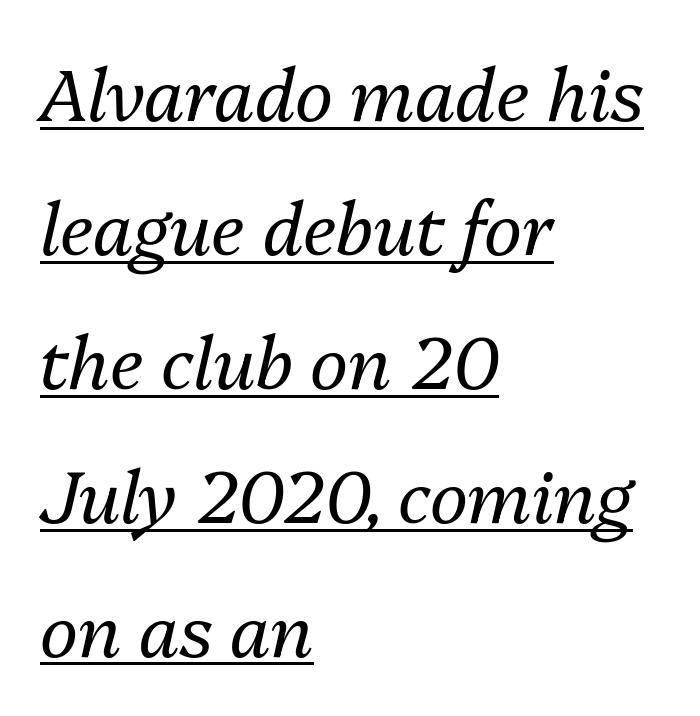
Q: Is the text bold? A: No.
Q: Is the text italic (slanted)? A: Yes, it leans right by about 13 degrees.
Q: Is the text underlined? A: Yes.
Q: How is the paragraph aligned? A: Left-aligned.
Q: Is the spacing between letters normal or unusually wide? A: Normal.
Q: Width (condensed, normal, or wide)? A: Normal.
Q: Stroke contrast? A: Medium.
Q: x-height? A: Medium.
Q: Monospaced? A: No.
